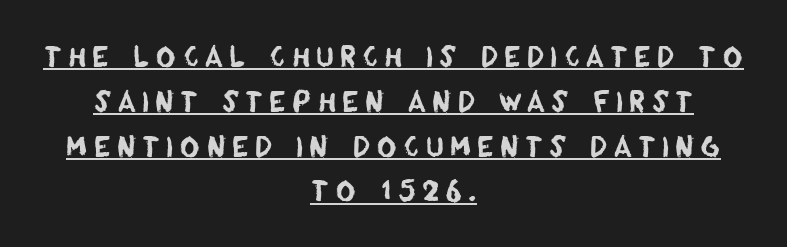
{"underline": "yes", "align": "center", "line_spacing": "normal", "line_spacing_ratio": 1.66, "letter_spacing": "wide", "letter_spacing_em": 0.22, "glyph_px": 27}
